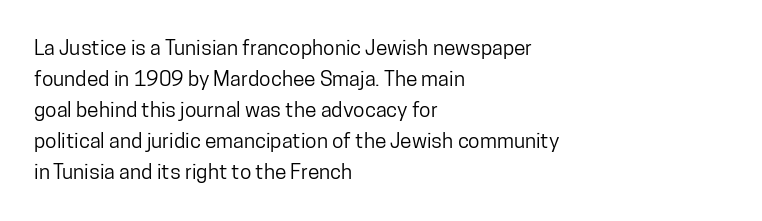
Q: Is the text italic (slanted)? A: No, it is upright.
Q: Is the text underlined? A: No.
Q: How is the paragraph aligned? A: Left-aligned.
Q: Is the spacing between letters normal or unusually wide? A: Normal.
Q: Is the spacing between lines tight, normal or loose? A: Normal.
